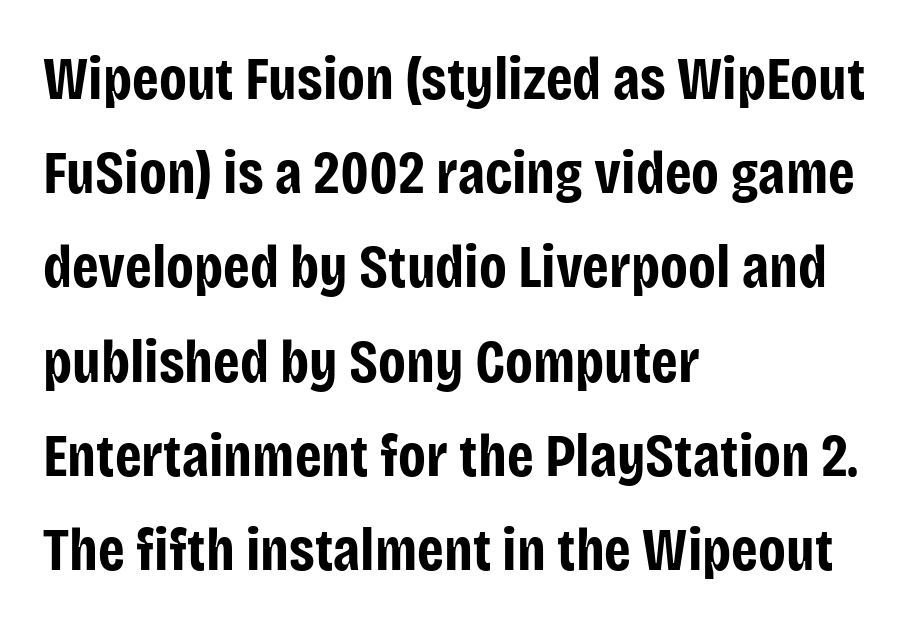
{"serif": "no", "italic": "no", "bold": "yes", "weight": "bold", "width": "condensed", "stroke_contrast": "low", "x_height": "large", "monospaced": "no", "underline": "no", "align": "left", "line_spacing": "normal", "line_spacing_ratio": 1.57, "letter_spacing": "normal", "letter_spacing_em": 0.0, "glyph_px": 60}
